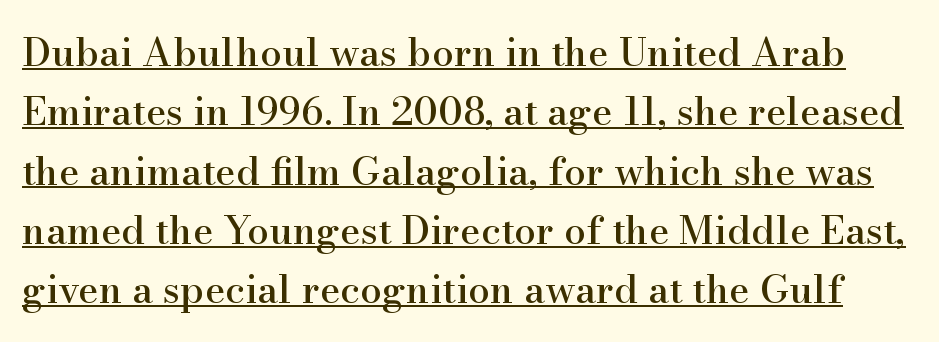
{"serif": "yes", "italic": "no", "width": "normal", "stroke_contrast": "high", "x_height": "small", "monospaced": "no", "underline": "yes", "line_spacing": "normal", "line_spacing_ratio": 1.52, "letter_spacing": "normal", "letter_spacing_em": 0.0, "glyph_px": 39}
